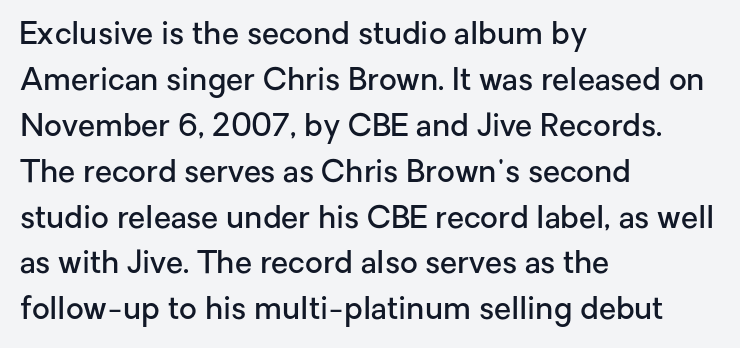
Varying glyph widths throughout — classic text-font behaviour. Rule under the text: the space is simply empty. The rows are spaced the way most documents space them. It's the straight-up-and-down kind of type. Slightly chunky letters — semibold, I'd say, not full bold.
